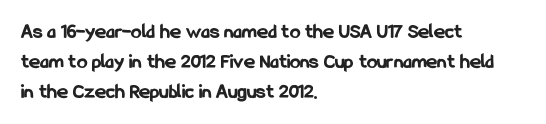
Q: Is the text bold? A: Yes.
Q: Is the text italic (slanted)? A: No, it is upright.
Q: Is the text underlined? A: No.
Q: How is the paragraph aligned? A: Left-aligned.
Q: Is the spacing between letters normal or unusually wide? A: Normal.
Q: Is the spacing between lines tight, normal or loose? A: Normal.
